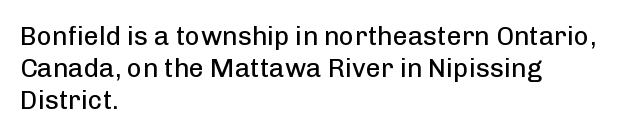
No letter is thick-stroked: the sample isn't bold. The lettering stays uniformly vertical, giving the passage a roman look. This sample uses plain, unmodified letter spacing. These lines stack with their left ends in a neat column. The gap between lines stays unmarked.
